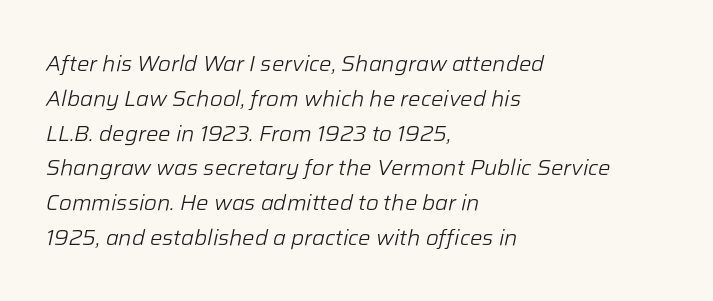
Q: Is the text bold? A: No.
Q: Is the text italic (slanted)? A: Yes, it leans right by about 12 degrees.
Q: Is the text underlined? A: No.
Q: How is the paragraph aligned? A: Left-aligned.
Q: Is the spacing between letters normal or unusually wide? A: Normal.
Q: Is the spacing between lines tight, normal or loose? A: Normal.
